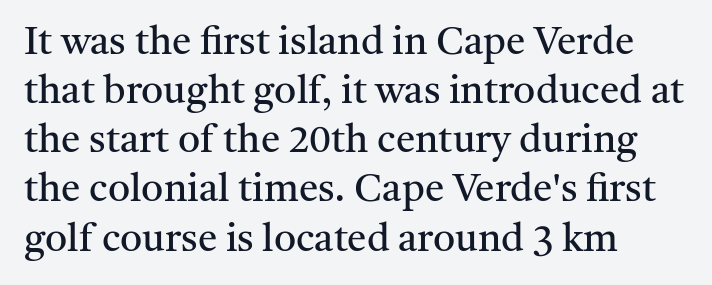
Character widths vary here, with narrow letters taking less room than wide ones. Line beginnings align vertically; line endings do not. Does extra space separate the letters? No, they use regular spacing. Unlike a clean sans, this face finishes its strokes with serifs.
